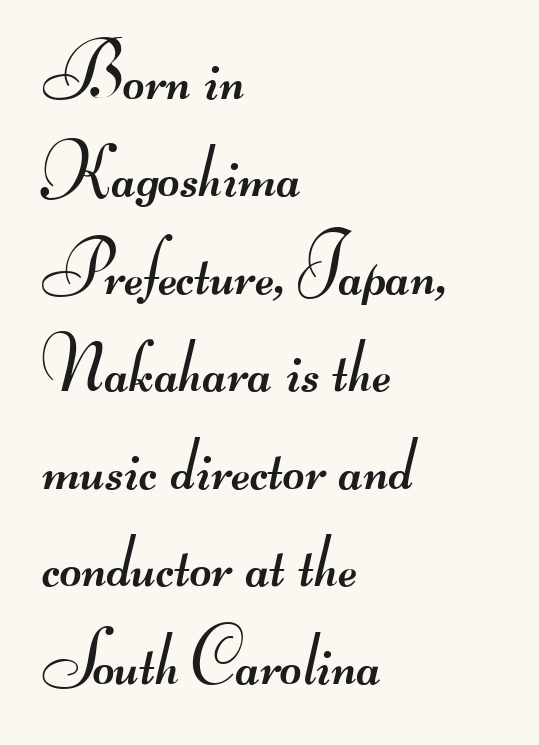
Q: Is the text bold? A: No.
Q: Is the typeface a serif or a sans-serif typeface? A: Sans-serif.
Q: Is the text underlined? A: No.
Q: How is the paragraph aligned? A: Left-aligned.
Q: Is the spacing between letters normal or unusually wide? A: Normal.
Q: Is the spacing between lines tight, normal or loose? A: Normal.
Q: Width (condensed, normal, or wide)? A: Wide.
Q: Stroke contrast? A: Medium.
Q: Monospaced? A: No.
